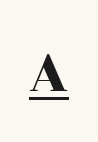
Q: Is the text italic (slanted)? A: No, it is upright.
Q: Is the typeface a serif or a sans-serif typeface? A: Serif.
Q: Is the text underlined? A: Yes.
Q: Is the spacing between letters normal or unusually wide? A: Unusually wide.
Q: Width (condensed, normal, or wide)? A: Wide.
Q: Stroke contrast? A: High.
Q: x-height? A: Medium.
Q: Monospaced? A: No.
